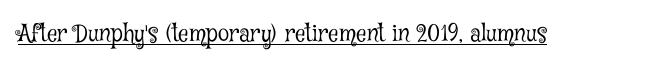
{"italic": "no", "bold": "no", "underline": "yes", "letter_spacing": "normal", "letter_spacing_em": 0.0, "glyph_px": 23}
